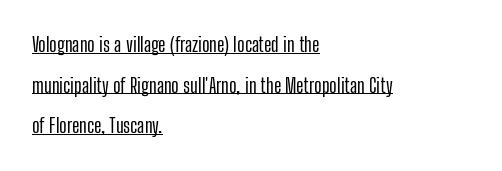
{"italic": "no", "underline": "yes", "align": "left", "line_spacing": "loose", "line_spacing_ratio": 2.03, "letter_spacing": "normal", "letter_spacing_em": 0.0, "glyph_px": 20}
